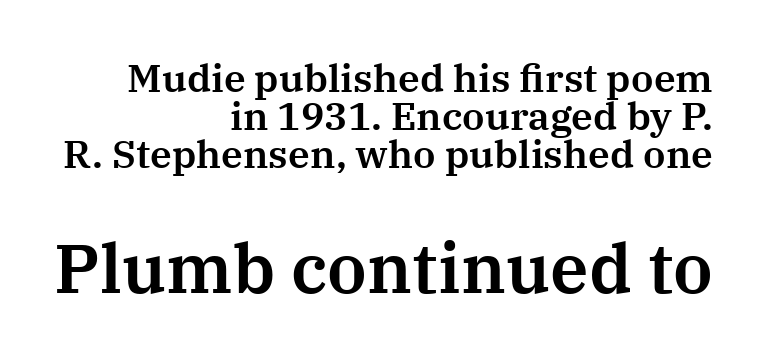
The letters carry serifs — small finishing strokes at the ends of their stems. The lines are quadded right. Characters follow at the spacing the type designer built in. Bigger letters appear in the bottom chunk; the top chunk is reduced. Leading: reduced. The words here are not underlined.
